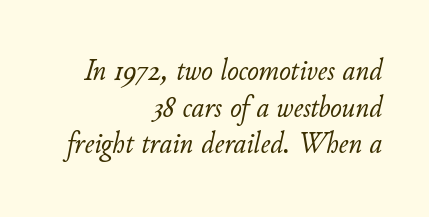
Looks like regular typesetting: each glyph gets only the width it needs. Ink coverage per letter is moderate at most. The glyphs look as if they've been sheared to an angle. The area under the type is left untouched.
